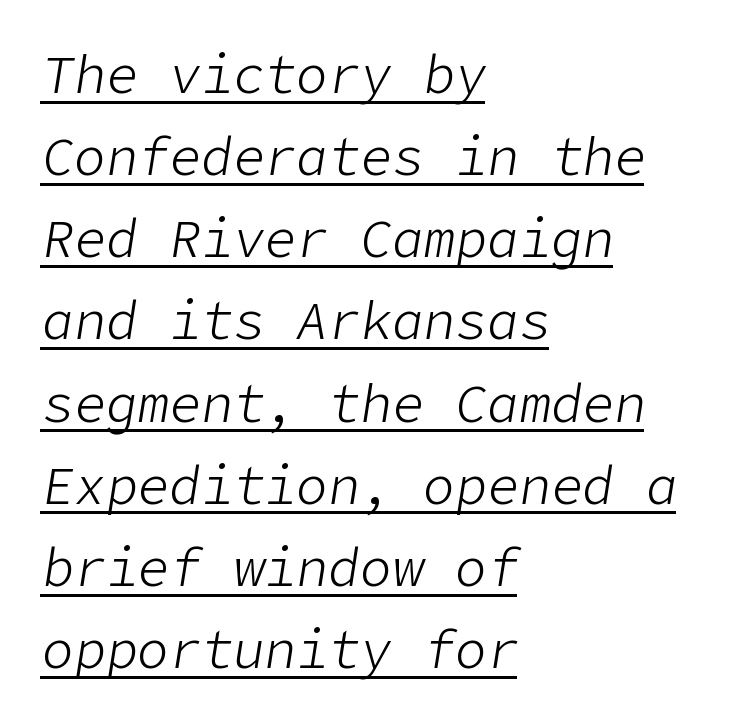
Q: Is the text bold? A: No.
Q: Is the text italic (slanted)? A: Yes, it leans right by about 9 degrees.
Q: Is the text underlined? A: Yes.
Q: How is the paragraph aligned? A: Left-aligned.
Q: Is the spacing between letters normal or unusually wide? A: Normal.
Q: Is the spacing between lines tight, normal or loose? A: Normal.
Q: Width (condensed, normal, or wide)? A: Normal.
Q: Stroke contrast? A: Low.
Q: x-height? A: Medium.
